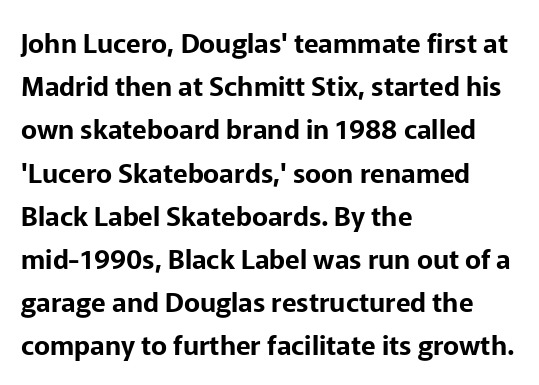
Q: Is the text italic (slanted)? A: No, it is upright.
Q: Is the text underlined? A: No.
Q: How is the paragraph aligned? A: Left-aligned.
Q: Is the spacing between letters normal or unusually wide? A: Normal.
Q: Is the spacing between lines tight, normal or loose? A: Normal.
